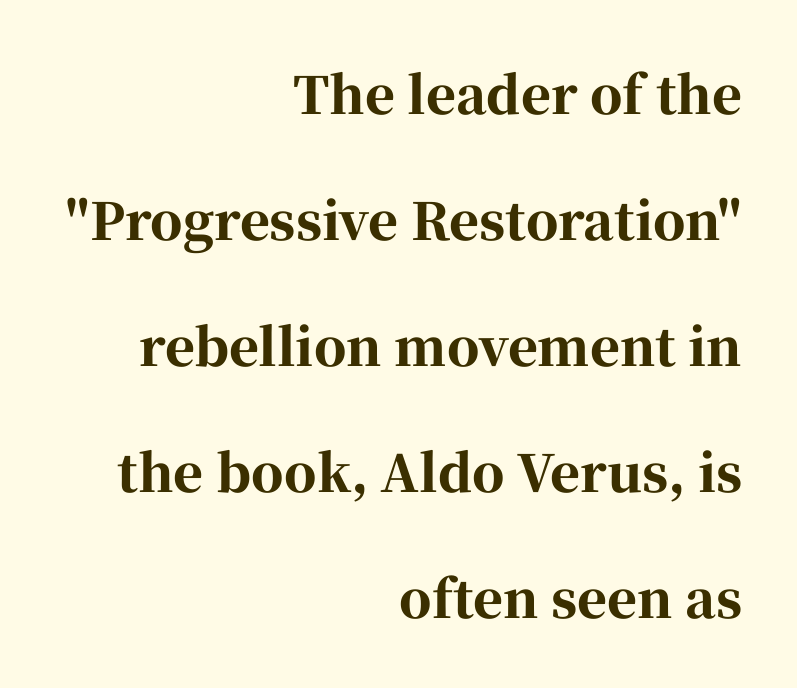
Words float on clear page, feet unadorned. The axis of the letterforms is exactly vertical. The paragraph has a hard right edge and a soft left edge. Font category for this specimen: serif. Chunky letters — that's bold for sure. Compared with typical body copy, the letter spacing here is the same.
